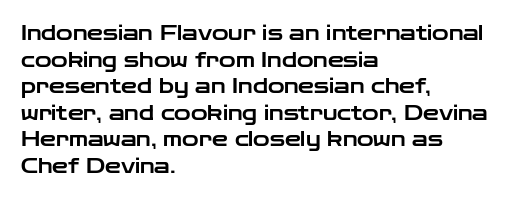
{"italic": "no", "underline": "no", "align": "left", "line_spacing": "normal", "line_spacing_ratio": 1.33, "letter_spacing": "normal", "letter_spacing_em": 0.0, "glyph_px": 20}
